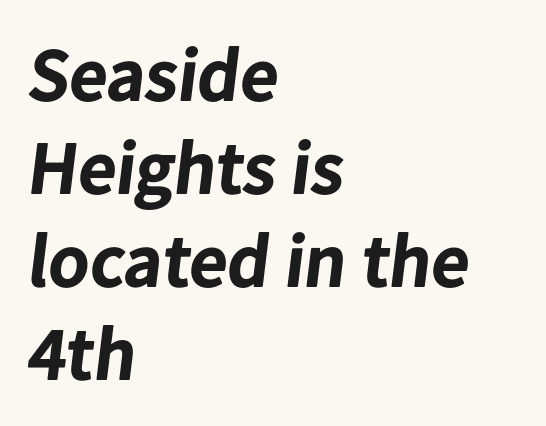
{"serif": "no", "bold": "yes", "weight": "bold", "width": "normal", "stroke_contrast": "low", "x_height": "medium", "monospaced": "no", "underline": "no", "align": "left", "line_spacing_ratio": 1.24, "letter_spacing": "normal", "letter_spacing_em": 0.0, "glyph_px": 75}
